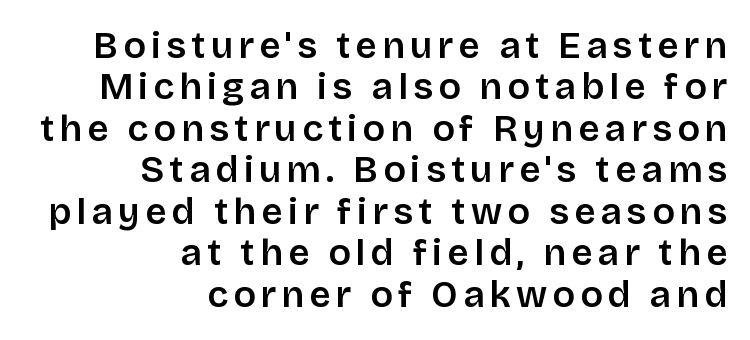
Q: Is the text bold? A: Semi-bold.
Q: Is the text italic (slanted)? A: No, it is upright.
Q: Is the typeface a serif or a sans-serif typeface? A: Sans-serif.
Q: Is the text underlined? A: No.
Q: How is the paragraph aligned? A: Right-aligned.
Q: Is the spacing between lines tight, normal or loose? A: Tight.
Q: Width (condensed, normal, or wide)? A: Normal.
Q: Stroke contrast? A: Low.
Q: x-height? A: Large.
Q: Monospaced? A: No.
